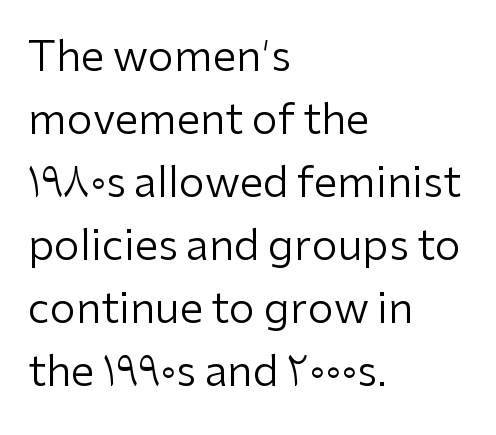
{"serif": "no", "italic": "no", "bold": "no", "weight": "regular", "width": "normal", "stroke_contrast": "low", "x_height": "medium", "monospaced": "no", "underline": "no", "align": "left", "line_spacing": "normal", "line_spacing_ratio": 1.5, "letter_spacing": "normal", "letter_spacing_em": 0.0, "glyph_px": 42}
